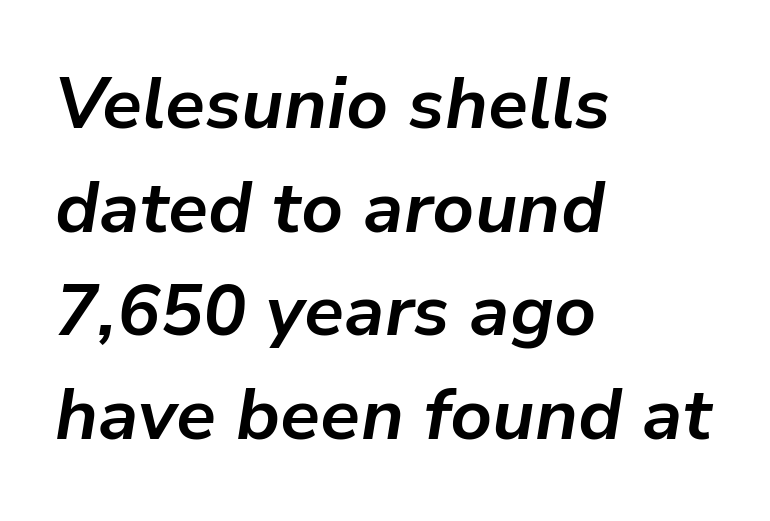
Standard letterfit; no display-style spreading of the glyphs. Weight: bold. Whoever set this chose a conventional vertical rhythm. This rendering features lettering with no underline. Casual observation: everything's shoved over to the left. Proportional: the letters do not fall into vertical columns.
